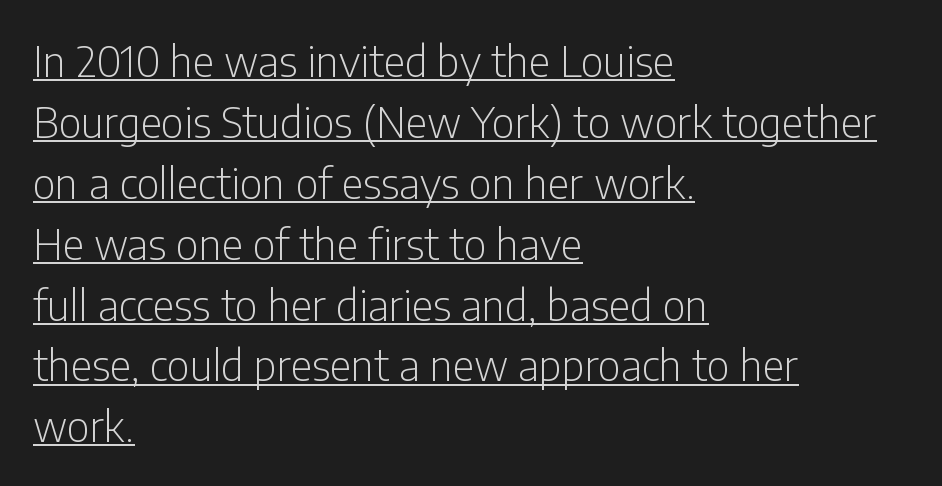
Q: Is the text bold? A: No.
Q: Is the text italic (slanted)? A: No, it is upright.
Q: Is the typeface a serif or a sans-serif typeface? A: Sans-serif.
Q: Is the text underlined? A: Yes.
Q: How is the paragraph aligned? A: Left-aligned.
Q: Is the spacing between letters normal or unusually wide? A: Normal.
Q: Is the spacing between lines tight, normal or loose? A: Normal.
Q: Width (condensed, normal, or wide)? A: Condensed.
Q: Stroke contrast? A: Low.
Q: x-height? A: Medium.
Q: Monospaced? A: No.
